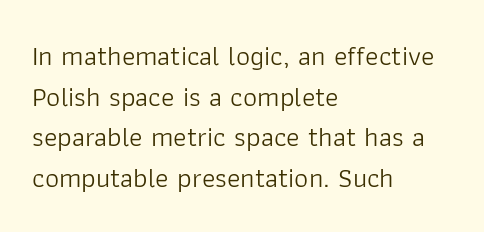
Q: Is the text bold? A: No.
Q: Is the text italic (slanted)? A: No, it is upright.
Q: Is the typeface a serif or a sans-serif typeface? A: Sans-serif.
Q: Is the text underlined? A: No.
Q: How is the paragraph aligned? A: Left-aligned.
Q: Is the spacing between letters normal or unusually wide? A: Normal.
Q: Is the spacing between lines tight, normal or loose? A: Normal.
Q: Width (condensed, normal, or wide)? A: Normal.
Q: Stroke contrast? A: Low.
Q: x-height? A: Medium.
Q: Monospaced? A: No.
